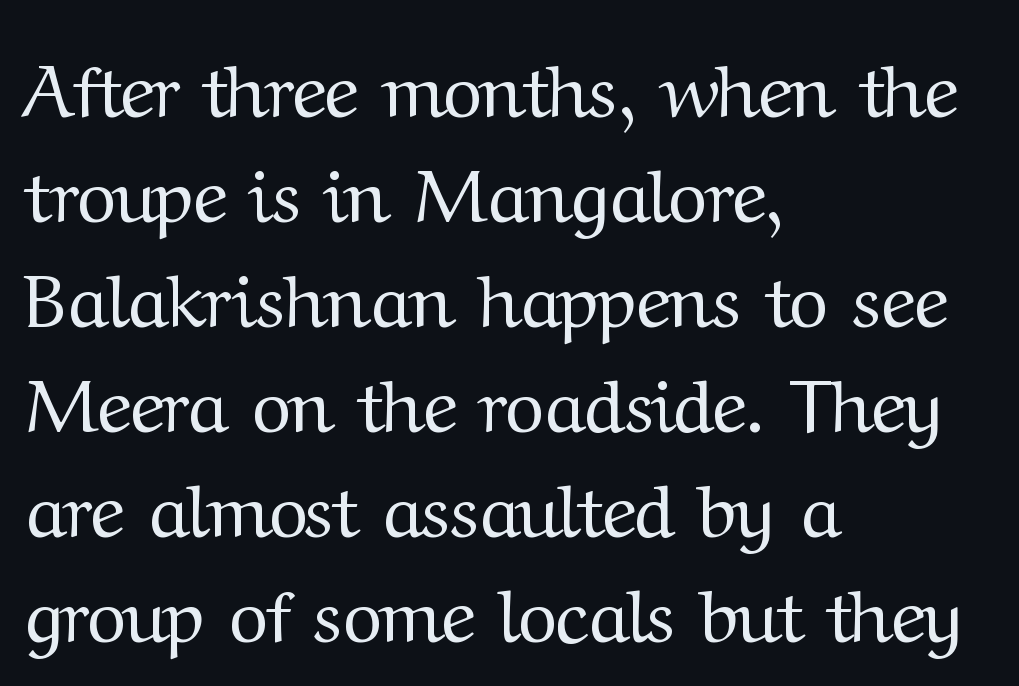
Q: Is the text bold? A: No.
Q: Is the text italic (slanted)? A: No, it is upright.
Q: Is the typeface a serif or a sans-serif typeface? A: Serif.
Q: Is the text underlined? A: No.
Q: How is the paragraph aligned? A: Left-aligned.
Q: Is the spacing between letters normal or unusually wide? A: Normal.
Q: Is the spacing between lines tight, normal or loose? A: Normal.
Q: Width (condensed, normal, or wide)? A: Normal.
Q: Stroke contrast? A: Medium.
Q: x-height? A: Medium.
Q: Monospaced? A: No.
